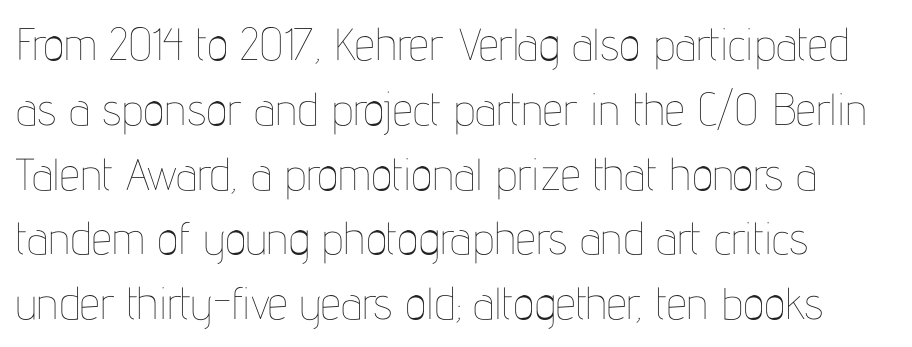
The image shows 45 px thin, condensed type, upright; set normal line spacing (1.44x), normal letter spacing, not underlined; low stroke contrast and a medium x-height.
